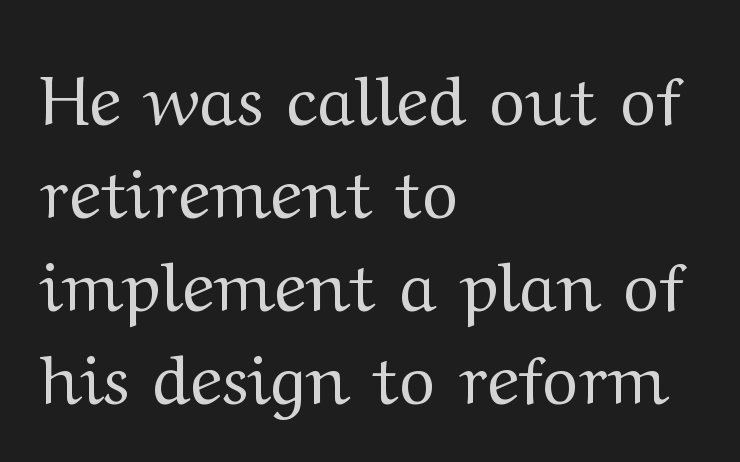
A typesetter would call this leading conventional body-copy spacing. Check where the strokes stop: tiny serifs finish them off. Do the characters align in a grid? No, the font is proportional. The passage shown is not underscored anywhere.
